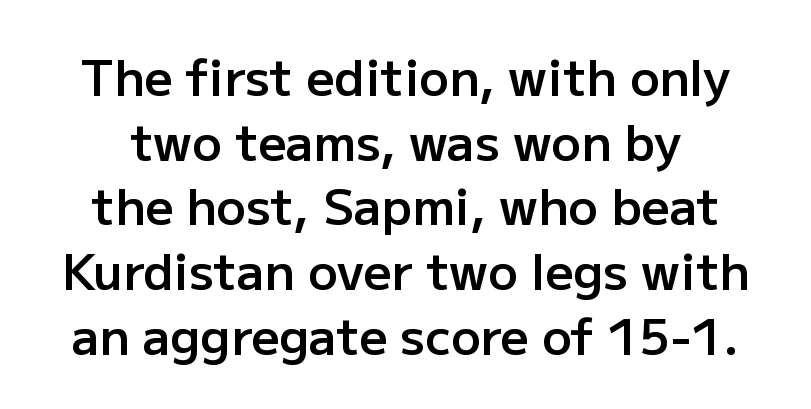
Q: Is the text bold? A: Semi-bold.
Q: Is the text italic (slanted)? A: No, it is upright.
Q: Is the typeface a serif or a sans-serif typeface? A: Sans-serif.
Q: Is the text underlined? A: No.
Q: Is the spacing between letters normal or unusually wide? A: Normal.
Q: Is the spacing between lines tight, normal or loose? A: Normal.
Q: Width (condensed, normal, or wide)? A: Normal.
Q: Stroke contrast? A: Low.
Q: x-height? A: Medium.
Q: Monospaced? A: No.
